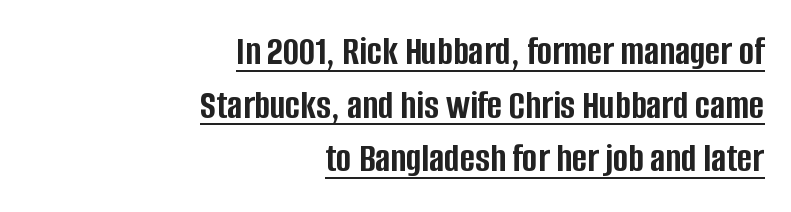
Q: Is the text bold? A: Yes.
Q: Is the text italic (slanted)? A: No, it is upright.
Q: Is the typeface a serif or a sans-serif typeface? A: Sans-serif.
Q: Is the text underlined? A: Yes.
Q: How is the paragraph aligned? A: Right-aligned.
Q: Is the spacing between letters normal or unusually wide? A: Normal.
Q: Is the spacing between lines tight, normal or loose? A: Normal.
Q: Width (condensed, normal, or wide)? A: Condensed.
Q: Stroke contrast? A: Low.
Q: x-height? A: Large.
Q: Monospaced? A: No.
